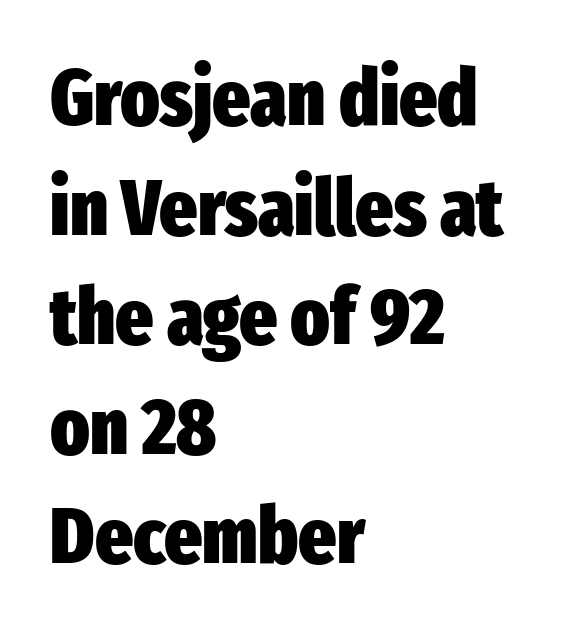
The image shows 80 px heavy, condensed sans-serif type, upright; set left-aligned, normal line spacing (1.37x), normal letter spacing, not underlined; low stroke contrast and a medium x-height.
